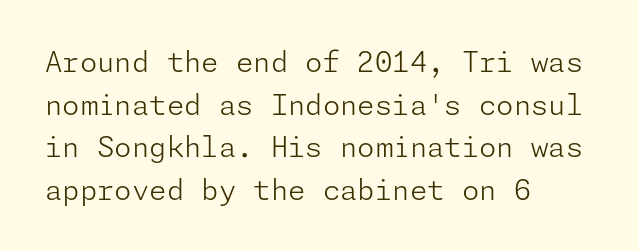
The image shows 28 px light sans-serif type, upright; set left-aligned, normal line spacing (1.52x), normal letter spacing, not underlined; low stroke contrast and a medium x-height.
